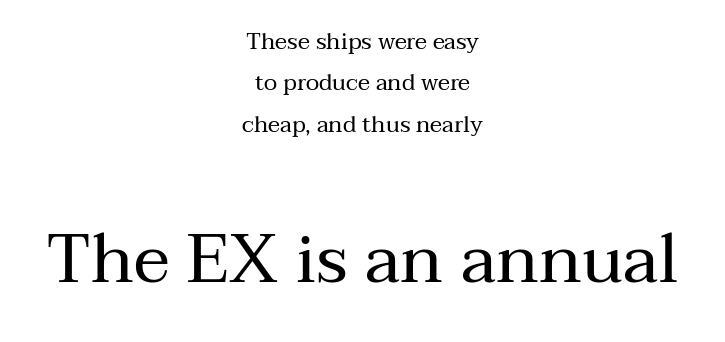
{"serif": "yes", "italic": "no", "bold": "no", "weight": "regular", "width": "normal", "stroke_contrast": "medium", "x_height": "medium", "monospaced": "no", "underline": "no", "align": "center", "line_spacing_ratio": 1.8, "letter_spacing": "normal", "letter_spacing_em": 0.0, "larger_block": "second", "size_ratio": 3.0, "glyph_px": 69}
